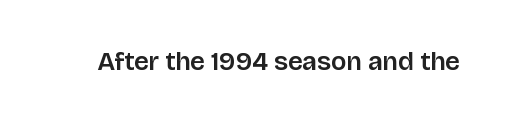
{"italic": "no", "underline": "no", "letter_spacing": "normal", "letter_spacing_em": 0.0, "glyph_px": 26}
